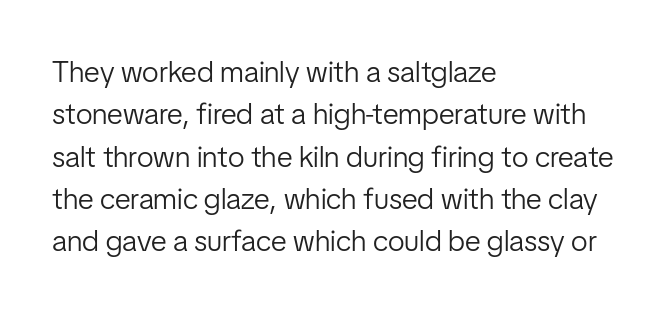
{"serif": "no", "italic": "no", "bold": "no", "weight": "light", "width": "condensed", "stroke_contrast": "low", "x_height": "medium", "monospaced": "no", "underline": "no", "align": "left", "line_spacing": "normal", "line_spacing_ratio": 1.41, "letter_spacing": "normal", "letter_spacing_em": 0.0, "glyph_px": 30}
